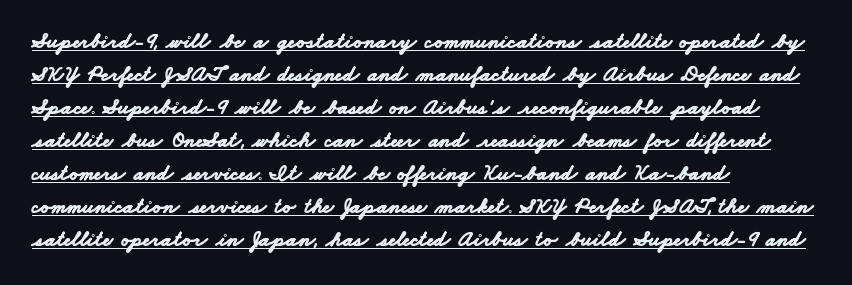
{"bold": "yes", "underline": "yes", "align": "left", "line_spacing": "normal", "line_spacing_ratio": 1.5, "letter_spacing": "normal", "letter_spacing_em": 0.0, "glyph_px": 22}
